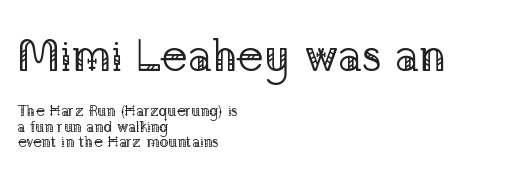
The image shows 45 px regular-weight serif type, upright; set left-aligned, tight line spacing (1.01x), normal letter spacing, not underlined; the first (top) block is 3.0x larger; low stroke contrast and a medium x-height.
